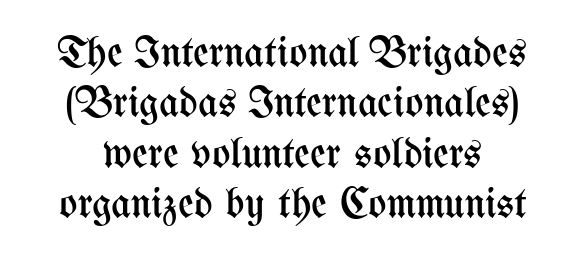
{"italic": "no", "bold": "no", "weight": "regular", "width": "condensed", "stroke_contrast": "medium", "x_height": "medium", "monospaced": "no", "underline": "no", "line_spacing_ratio": 1.17, "letter_spacing": "normal", "letter_spacing_em": 0.0, "glyph_px": 43}
